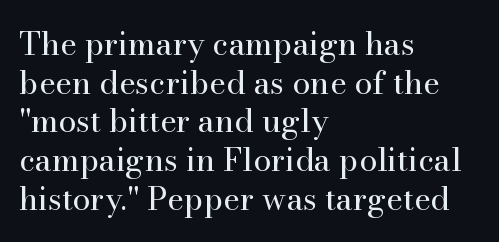
{"serif": "yes", "italic": "no", "bold": "no", "weight": "regular", "width": "normal", "stroke_contrast": "high", "x_height": "small", "monospaced": "no", "underline": "no", "align": "left", "line_spacing_ratio": 1.21, "letter_spacing": "normal", "letter_spacing_em": 0.0, "glyph_px": 32}
